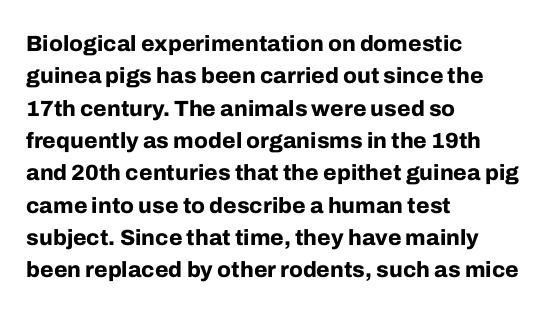
{"italic": "no", "bold": "yes", "underline": "no", "align": "left", "line_spacing": "normal", "line_spacing_ratio": 1.47, "letter_spacing": "normal", "letter_spacing_em": 0.0, "glyph_px": 22}
